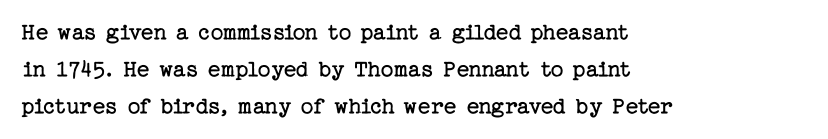
{"italic": "no", "bold": "no", "underline": "no", "align": "left", "line_spacing": "normal", "line_spacing_ratio": 1.49, "letter_spacing": "normal", "letter_spacing_em": 0.0, "glyph_px": 25}
